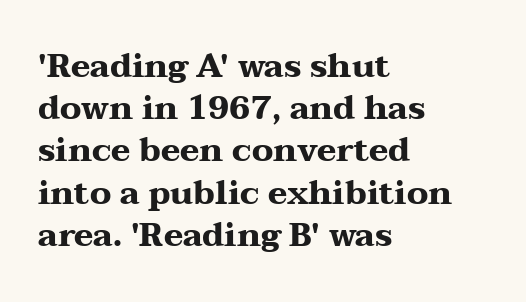
The image shows 33 px heavy, wide serif type, upright; set left-aligned, normal line spacing (1.28x), normal letter spacing, not underlined; medium stroke contrast and a medium x-height.
